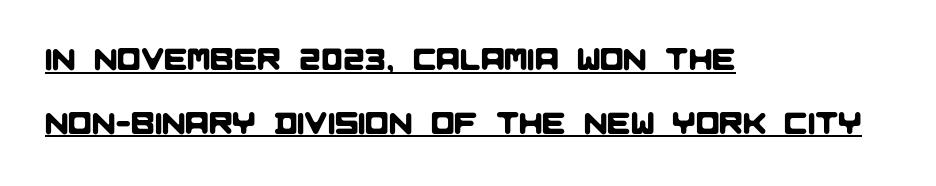
The lettering is marked with a stroke running underneath it. You could fit nearly another row in the gap between these rows. The font family rendered here belongs to the sans-serif group. The rendering anchors every line to the left-hand side. What stands out about the letter spacing? Nothing — it is the standard amount.
